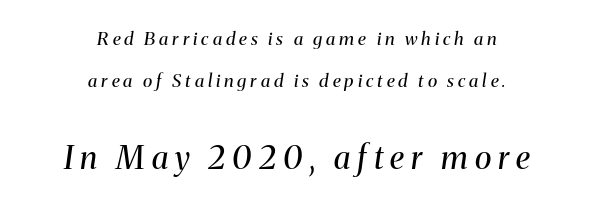
An italicized treatment has been applied to the whole sample. This rendering widens character spacing well past its baseline value. Classification — serif. Weight: regular or lighter. These lines are rendered in a variable-pitch font.
